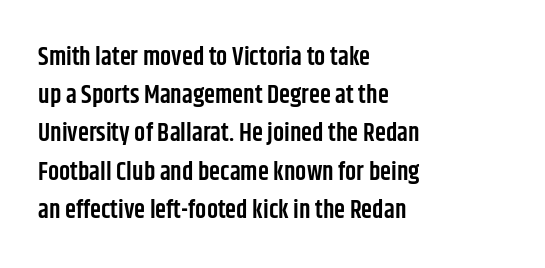
{"italic": "no", "bold": "semi", "underline": "no", "align": "left", "line_spacing": "normal", "line_spacing_ratio": 1.53, "letter_spacing": "normal", "letter_spacing_em": 0.0, "glyph_px": 25}
